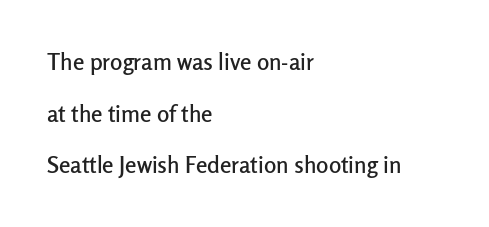
The image shows 23 px text type, upright; set left-aligned, loose line spacing (2.25x), normal letter spacing, not underlined.
